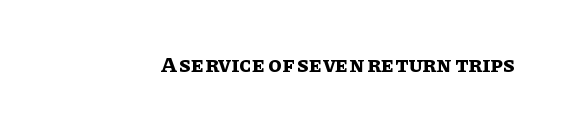
Short note: letters normally spaced. Words float on clear page, feet unadorned. The letters stand upright; this is a roman face. Heavy, bold letterforms.
